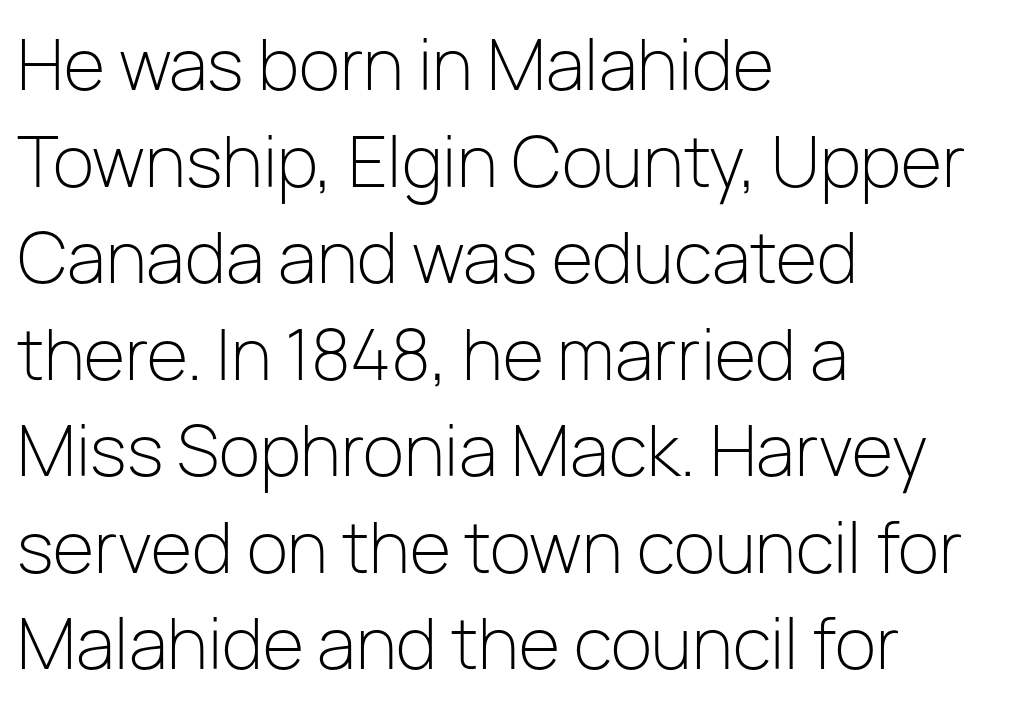
The zone under the glyphs is completely vacant. Do the characters align in a grid? No, the font is proportional. Baseline-to-baseline distance is the conventional proportion of letter height. Heft: none added — not bold.
